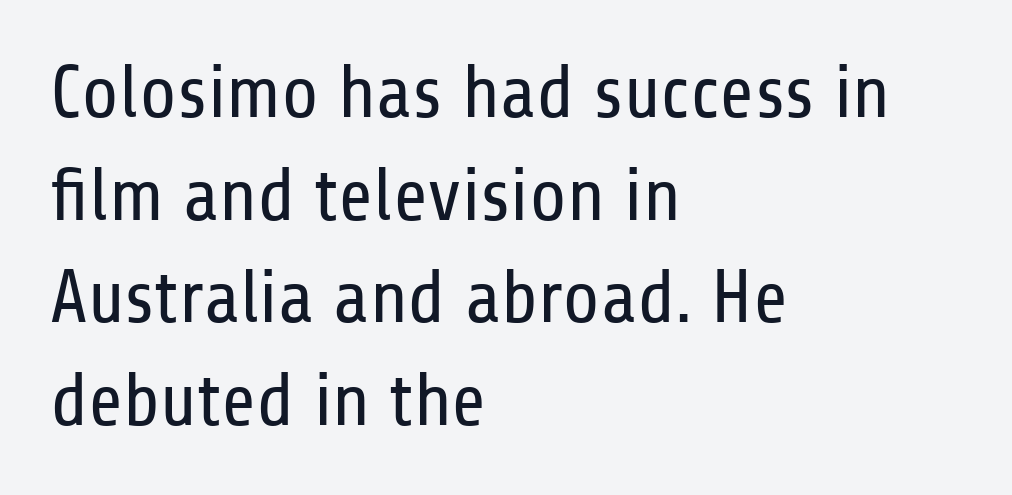
The image shows 75 px regular-weight, condensed sans-serif type, upright; set left-aligned, normal line spacing (1.37x), normal letter spacing, not underlined; low stroke contrast and a medium x-height.
